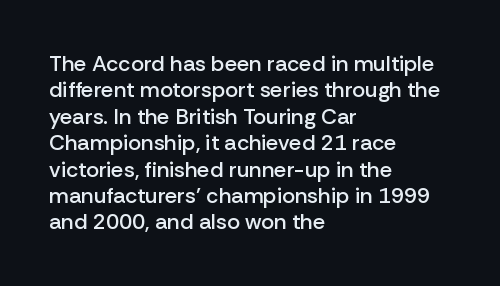
Q: Is the text bold? A: Semi-bold.
Q: Is the text italic (slanted)? A: No, it is upright.
Q: Is the text underlined? A: No.
Q: How is the paragraph aligned? A: Left-aligned.
Q: Is the spacing between letters normal or unusually wide? A: Normal.
